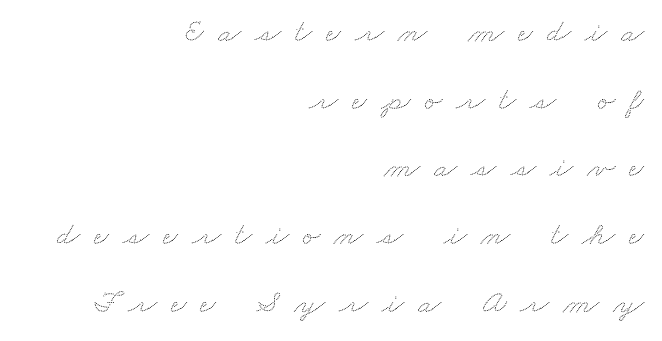
A bare baseline throughout the passage. Is the block centered? No — it sits flush against the right margin. This sample has the flowing, uneven cadence of proportional lettering. Display-style spreading of the glyphs; the letterfit is very open. The rendering uses a large line-height, opening up the rows.
